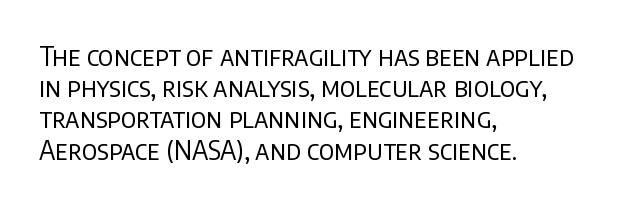
One-word summary of the alignment: left. In terms of letterspacing, this is plain default setting. The words here are not underlined. The characters are drawn with everyday or finer stroke widths. The letters stand straight up with perfectly vertical stems.
